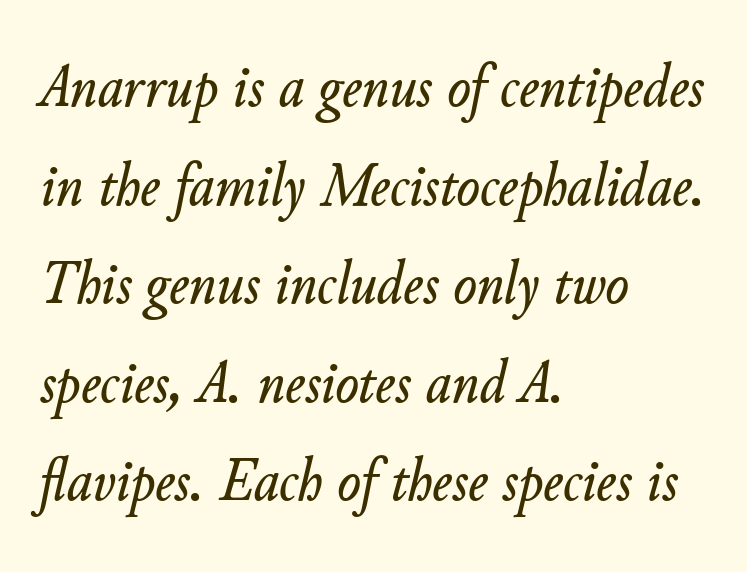
The space beneath each line is pristine and unruled. A student would call this left alignment; a typographer would say flush left, rag right. Tracking value appears to be zero — textbook default spacing. Rows of type keep a routine distance in the vertical direction.
